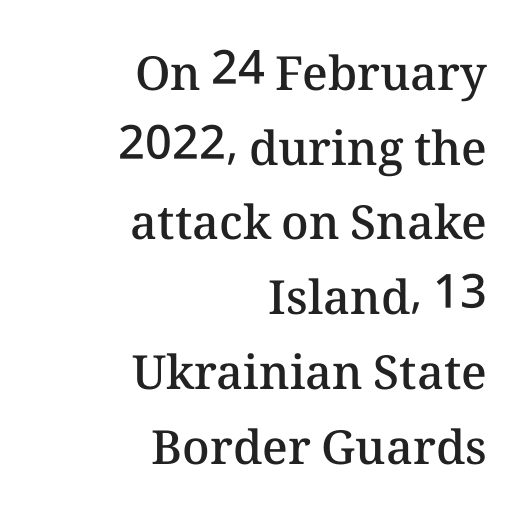
The image shows 47 px semibold type, upright; set right-aligned, normal line spacing (1.59x), normal letter spacing, not underlined; medium stroke contrast and a medium x-height.
